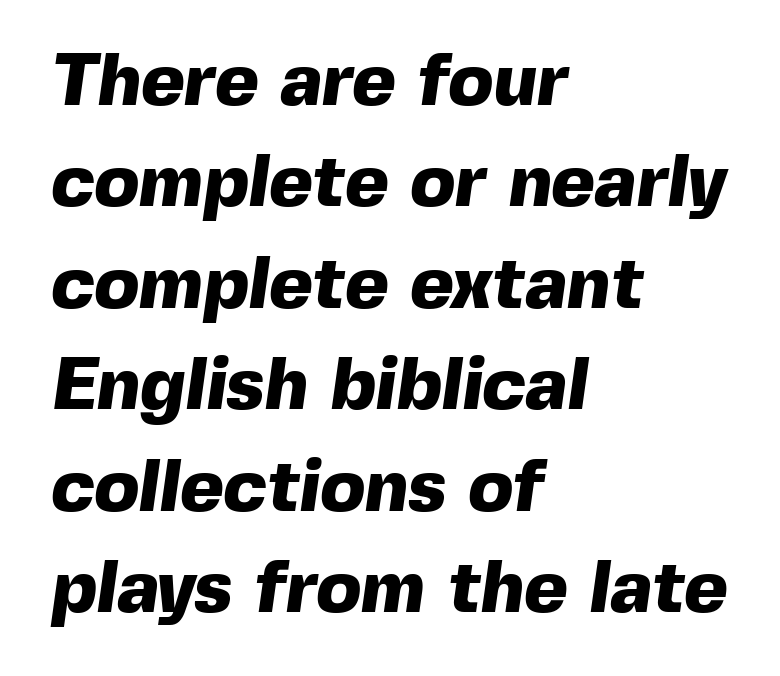
Q: Is the text bold? A: Yes.
Q: Is the typeface a serif or a sans-serif typeface? A: Sans-serif.
Q: Is the text underlined? A: No.
Q: How is the paragraph aligned? A: Left-aligned.
Q: Is the spacing between letters normal or unusually wide? A: Normal.
Q: Is the spacing between lines tight, normal or loose? A: Normal.
Q: Width (condensed, normal, or wide)? A: Normal.
Q: x-height? A: Medium.
Q: Monospaced? A: No.
